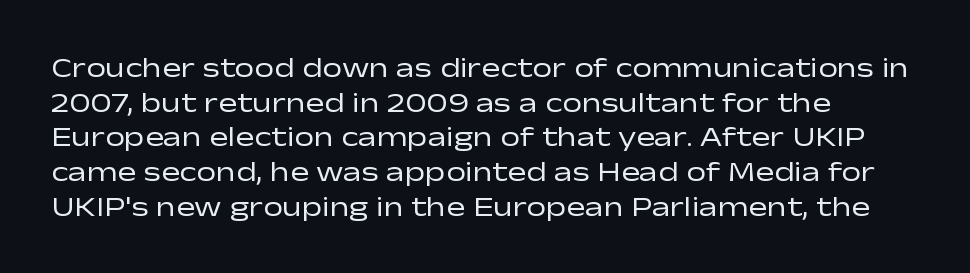
The image shows 28 px regular-weight, wide sans-serif type, upright; set left-aligned, line spacing 1.24x, normal letter spacing, not underlined; low stroke contrast and a medium x-height.
